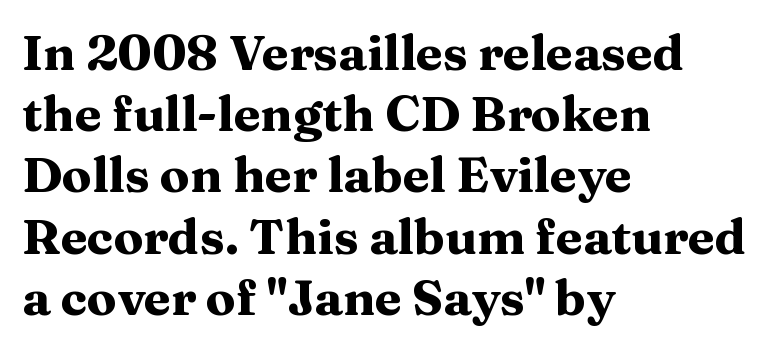
{"serif": "yes", "italic": "no", "bold": "yes", "weight": "heavy", "width": "wide", "stroke_contrast": "medium", "x_height": "medium", "monospaced": "no", "underline": "no", "align": "left", "line_spacing": "normal", "line_spacing_ratio": 1.25, "letter_spacing": "normal", "letter_spacing_em": 0.0, "glyph_px": 49}
